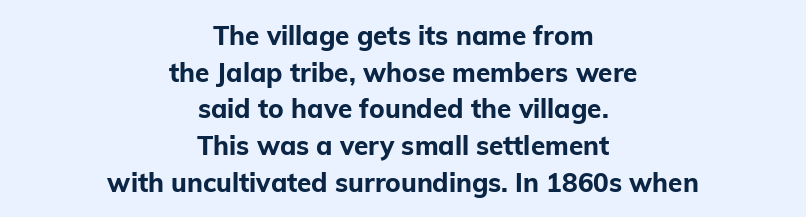
{"italic": "no", "bold": "yes", "underline": "no", "align": "center", "line_spacing": "normal", "line_spacing_ratio": 1.41, "letter_spacing": "normal", "letter_spacing_em": 0.0, "glyph_px": 26}
